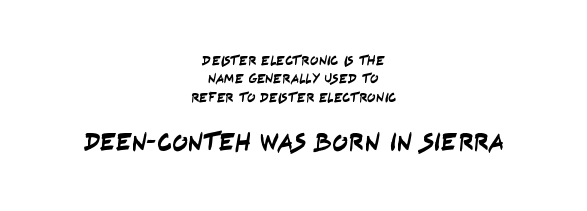
Q: Is the text underlined? A: No.
Q: How is the paragraph aligned? A: Centered.
Q: Is the spacing between letters normal or unusually wide? A: Normal.
Q: Is the spacing between lines tight, normal or loose? A: Normal.
Q: Which block of text is set in a larger size, the first (top) or the second (bottom)? A: The second (bottom) one.
